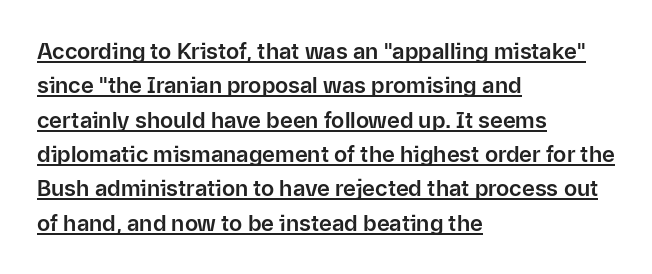
What's the leading like? Ordinary, nothing unusual. This rendering leaves character spacing at its baseline value. A classic flush-left, rag-right setting is used for this passage. The face used here appears with an underline applied. Designer's note — italics off, roman on.
